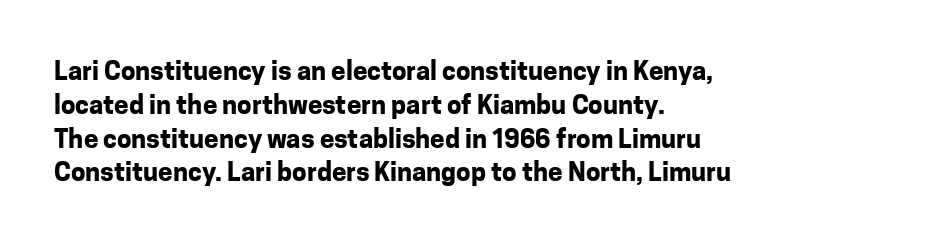
Q: Is the text bold? A: Yes.
Q: Is the text italic (slanted)? A: No, it is upright.
Q: Is the text underlined? A: No.
Q: How is the paragraph aligned? A: Left-aligned.
Q: Is the spacing between letters normal or unusually wide? A: Normal.
Q: Is the spacing between lines tight, normal or loose? A: Normal.
